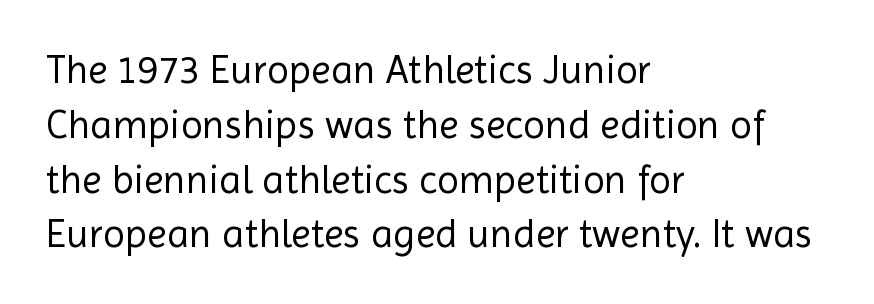
Here the designer chose a conventional face with non-uniform glyph widths. Heaviness? Minimal to ordinary, like unemphasized prose. Vertical strokes here are truly vertical. Vertical spacing — default. If you drew a ruler down the left edge, every line would touch it. Anything drawn beneath the words? Only blank space.
